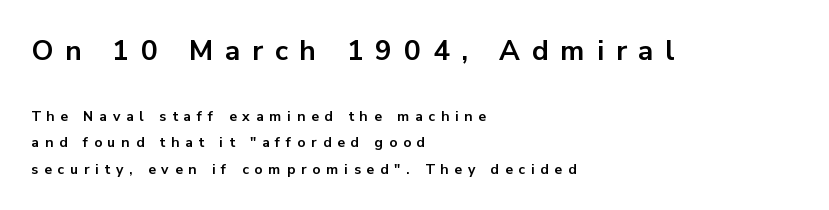
The image shows 28 px bold sans-serif type, upright; set left-aligned, line spacing 1.88x, unusually wide letter spacing (+0.42 em), not underlined; the first (top) block is 2.0x larger; low stroke contrast and a medium x-height.
